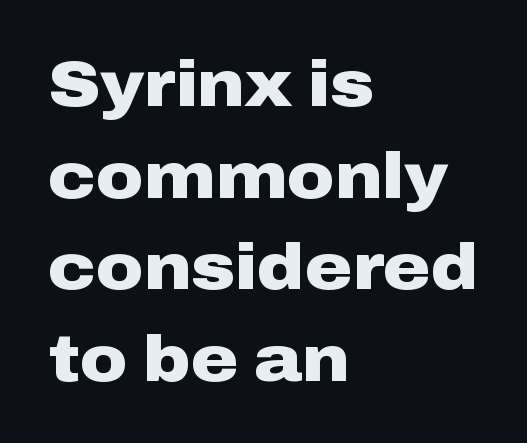
{"serif": "no", "italic": "no", "bold": "yes", "weight": "heavy", "width": "wide", "stroke_contrast": "low", "x_height": "medium", "monospaced": "no", "underline": "no", "align": "left", "line_spacing": "normal", "line_spacing_ratio": 1.41, "letter_spacing": "normal", "letter_spacing_em": 0.0, "glyph_px": 65}
